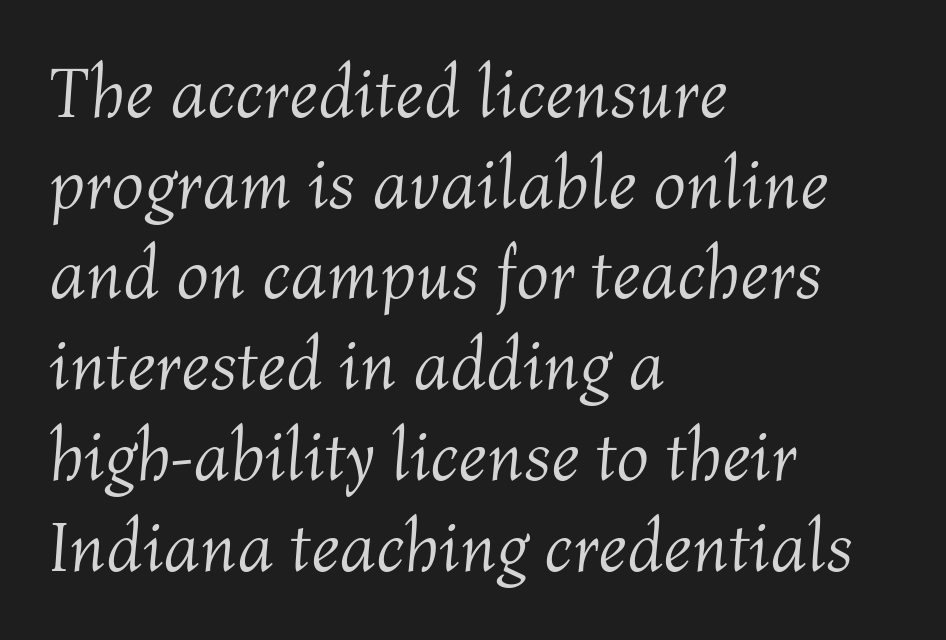
The image shows 72 px light type, italic (leaning right); set left-aligned, normal line spacing (1.26x), normal letter spacing, not underlined; medium stroke contrast and a medium x-height.
